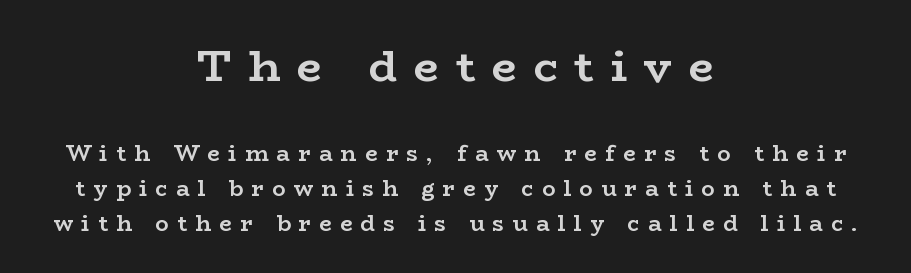
If you squint, the top block still reads clearly — it's the larger of the two. In terms of letterform style, serifs are clearly present. The rendering uses a bold face; every stroke is thick and dark. Leftover space on each line is divided equally before and after the words. Regarding leading, the lines here are spaced in the standard way.
